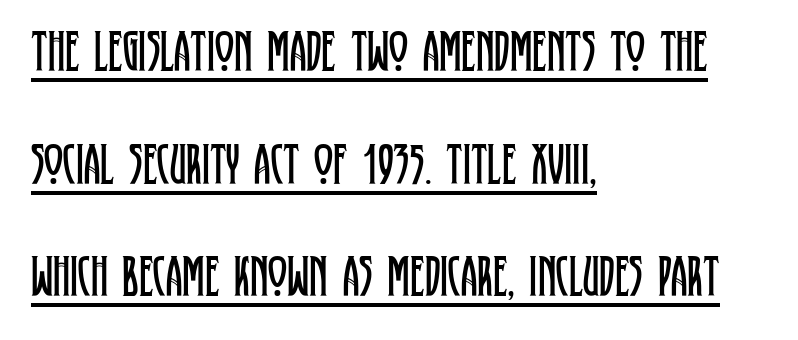
{"serif": "yes", "italic": "no", "bold": "no", "weight": "regular", "width": "condensed", "stroke_contrast": "low", "x_height": "large", "monospaced": "no", "underline": "yes", "align": "left", "line_spacing": "loose", "line_spacing_ratio": 1.94, "letter_spacing": "normal", "letter_spacing_em": 0.0, "glyph_px": 58}
